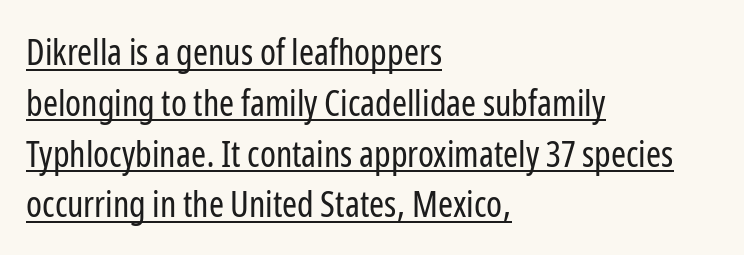
Q: Is the text bold? A: No.
Q: Is the text italic (slanted)? A: No, it is upright.
Q: Is the typeface a serif or a sans-serif typeface? A: Sans-serif.
Q: Is the text underlined? A: Yes.
Q: How is the paragraph aligned? A: Left-aligned.
Q: Is the spacing between letters normal or unusually wide? A: Normal.
Q: Is the spacing between lines tight, normal or loose? A: Normal.
Q: Width (condensed, normal, or wide)? A: Condensed.
Q: Stroke contrast? A: Low.
Q: x-height? A: Medium.
Q: Monospaced? A: No.
